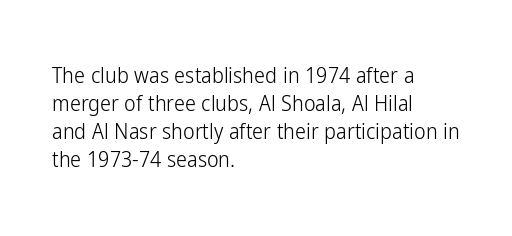
{"italic": "no", "bold": "no", "underline": "no", "align": "left", "line_spacing": "normal", "line_spacing_ratio": 1.27, "letter_spacing": "normal", "letter_spacing_em": 0.0, "glyph_px": 22}
